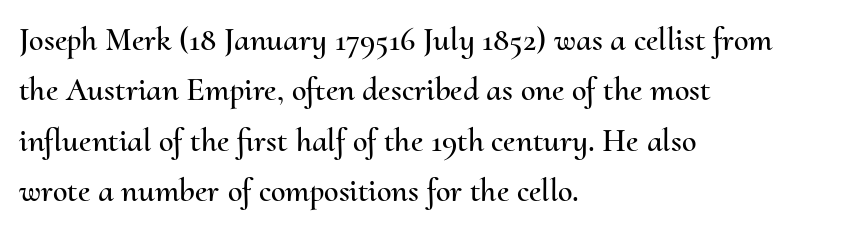
The image shows 33 px text type, upright; set left-aligned, normal line spacing (1.53x), normal letter spacing, not underlined; medium stroke contrast and a small x-height.
